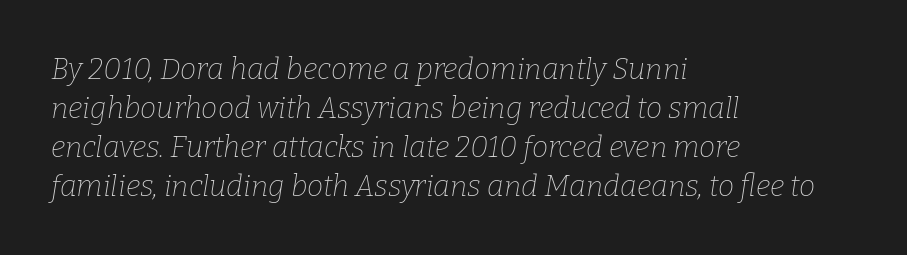
Regular leading. The face looks like a standard text weight, possibly lighter. The lettering tilts uniformly, giving the passage an italic look. Characters follow at the spacing the type designer built in. Alignment: flush left.
